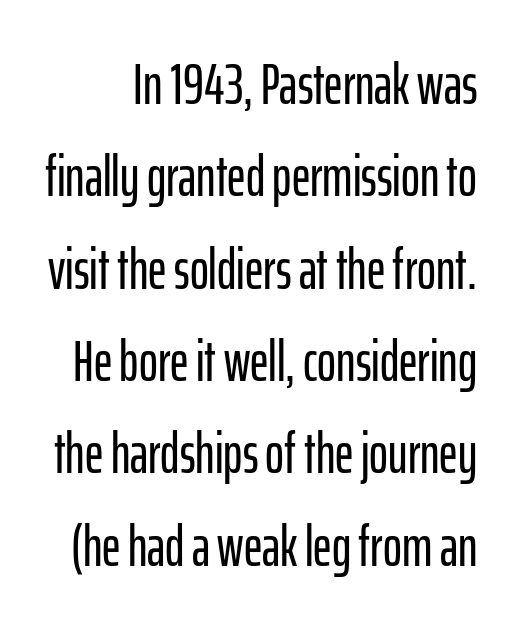
{"serif": "no", "italic": "no", "width": "condensed", "stroke_contrast": "low", "x_height": "medium", "monospaced": "no", "underline": "no", "line_spacing": "normal", "line_spacing_ratio": 1.62, "letter_spacing": "normal", "letter_spacing_em": 0.0, "glyph_px": 57}
